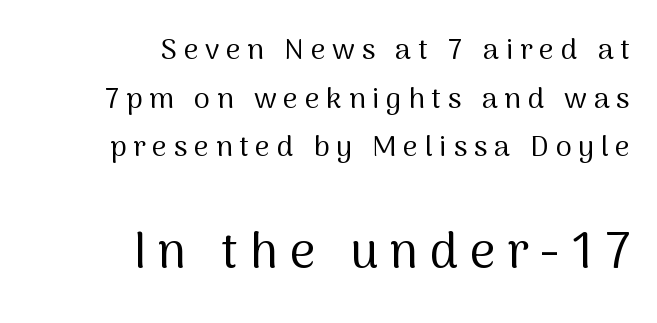
Q: Is the text bold? A: No.
Q: Is the text italic (slanted)? A: No, it is upright.
Q: Is the typeface a serif or a sans-serif typeface? A: Sans-serif.
Q: Is the text underlined? A: No.
Q: How is the paragraph aligned? A: Right-aligned.
Q: Is the spacing between letters normal or unusually wide? A: Unusually wide.
Q: Is the spacing between lines tight, normal or loose? A: Normal.
Q: Which block of text is set in a larger size, the first (top) or the second (bottom)? A: The second (bottom) one.
Q: Width (condensed, normal, or wide)? A: Normal.
Q: Stroke contrast? A: Medium.
Q: x-height? A: Medium.
Q: Monospaced? A: No.
